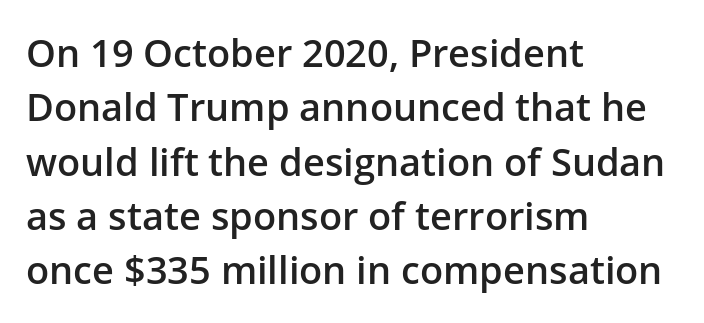
Q: Is the text bold? A: Semi-bold.
Q: Is the text italic (slanted)? A: No, it is upright.
Q: Is the typeface a serif or a sans-serif typeface? A: Sans-serif.
Q: Is the text underlined? A: No.
Q: How is the paragraph aligned? A: Left-aligned.
Q: Is the spacing between letters normal or unusually wide? A: Normal.
Q: Is the spacing between lines tight, normal or loose? A: Normal.
Q: Width (condensed, normal, or wide)? A: Normal.
Q: Stroke contrast? A: Low.
Q: x-height? A: Medium.
Q: Monospaced? A: No.
